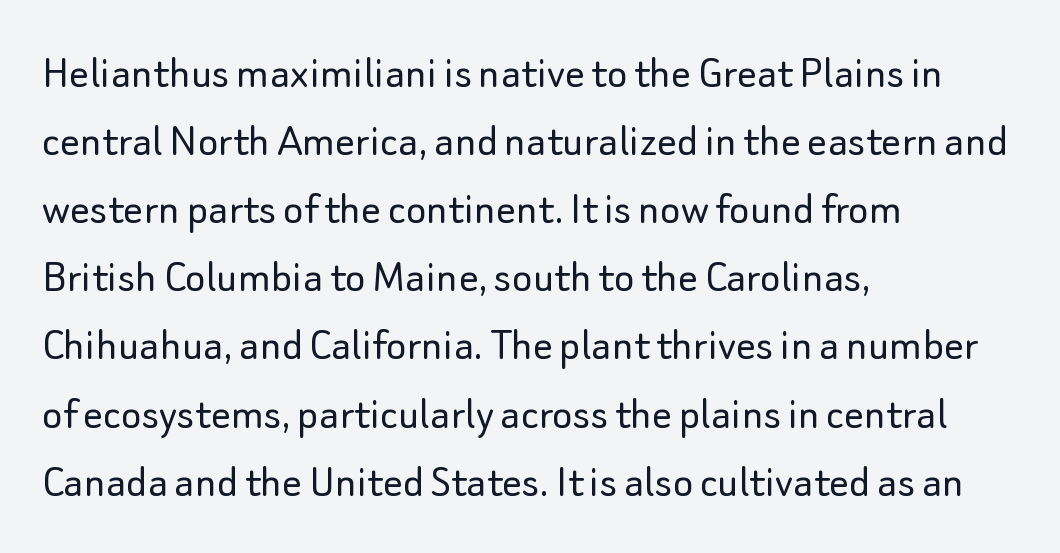
The image shows 49 px light sans-serif type, upright; set left-aligned, normal line spacing (1.39x), normal letter spacing, not underlined; low stroke contrast and a small x-height.
